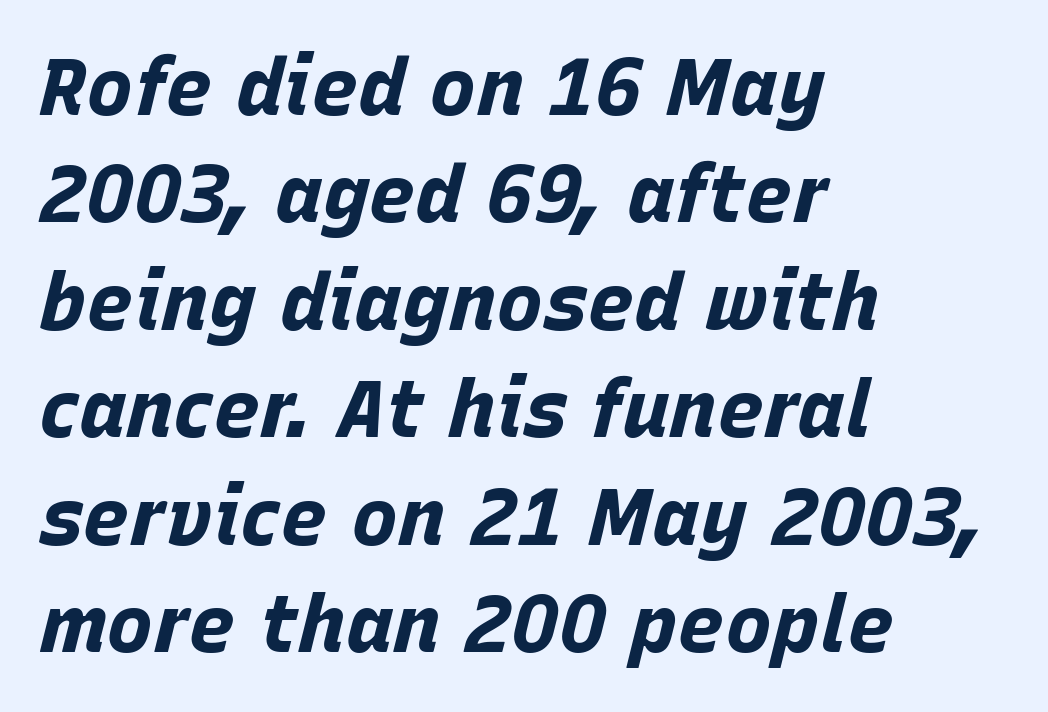
Q: Is the text bold? A: Yes.
Q: Is the text italic (slanted)? A: Yes, it leans right by about 15 degrees.
Q: Is the text underlined? A: No.
Q: How is the paragraph aligned? A: Left-aligned.
Q: Is the spacing between letters normal or unusually wide? A: Normal.
Q: Is the spacing between lines tight, normal or loose? A: Normal.
Q: Width (condensed, normal, or wide)? A: Normal.
Q: Stroke contrast? A: Low.
Q: x-height? A: Large.
Q: Monospaced? A: No.
